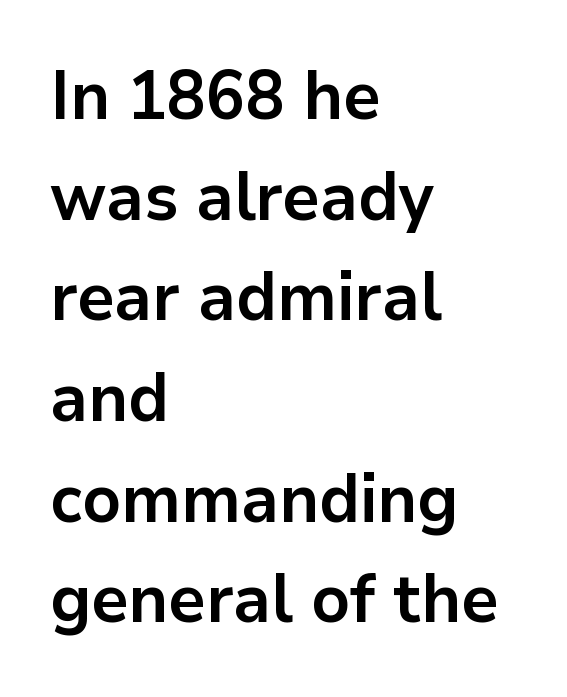
What's the leading like? Ordinary, nothing unusual. What kind of face is this? One without serifs — a sans. Character widths vary here, with narrow letters taking less room than wide ones. A roman cut, with each character standing at attention.
